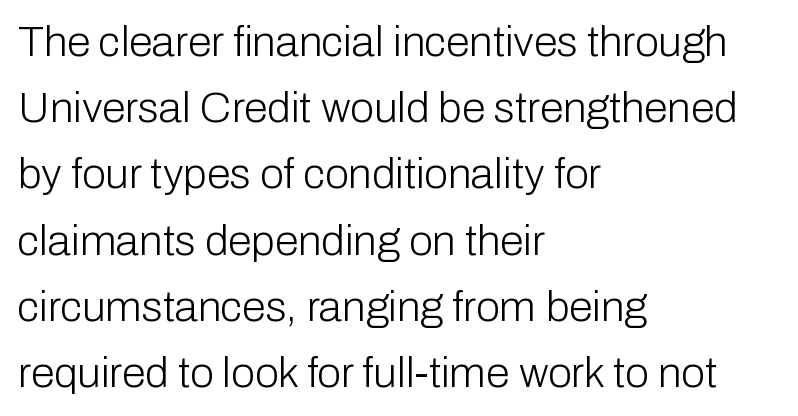
The image shows 43 px light sans-serif type, upright; set left-aligned, normal line spacing (1.54x), normal letter spacing, not underlined; low stroke contrast and a medium x-height.
